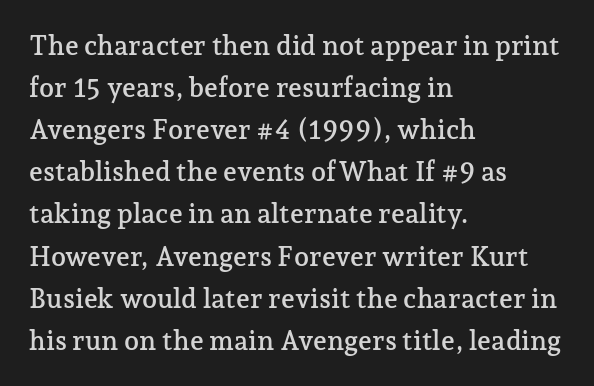
The image shows 27 px text type, upright; set left-aligned, normal line spacing (1.56x), normal letter spacing, not underlined.
